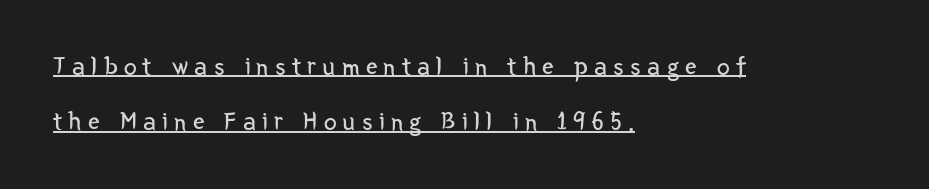
The ragged edge is on the right, which tells us the setting is flush left. The font's upright variant was chosen for this text. Baseline-to-baseline distance is far greater than the letter height. What decoration does the sample have? An underline. Nothing heavy about these letters — not bold at all.
